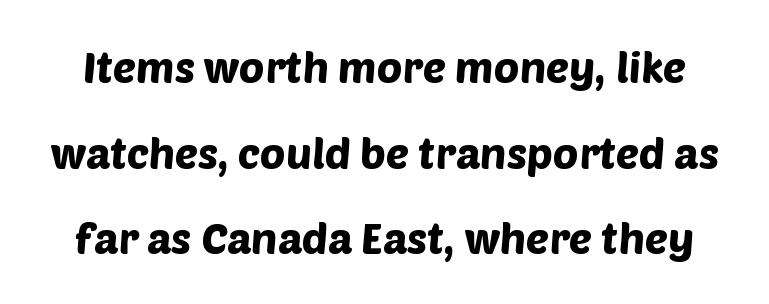
Honestly, the letter spacing is just normal — you wouldn't notice it. Each letter's strokes conclude bluntly, with no projecting serifs. This rendering features lettering with no underline. Each letter keeps its own natural width here, so spacing adapts to shape. Regarding leading, the lines here are spaced well apart.
